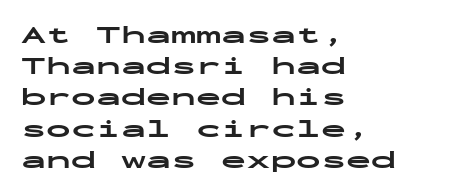
Caption: standard tracking, unaltered. Weight: bold. Line beginnings align vertically; line endings do not. The type sits square on the baseline with zero lean.
